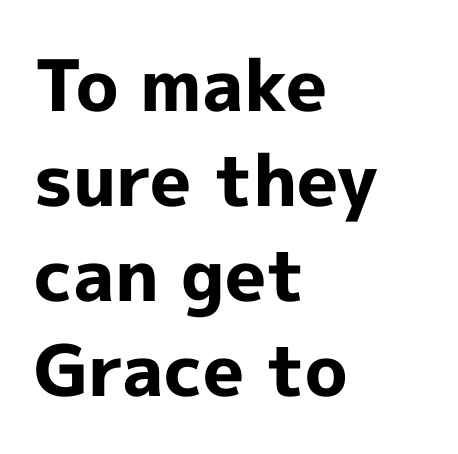
{"serif": "no", "italic": "no", "bold": "yes", "weight": "bold", "width": "normal", "x_height": "medium", "monospaced": "no", "underline": "no", "align": "left", "line_spacing": "normal", "line_spacing_ratio": 1.34, "letter_spacing": "normal", "letter_spacing_em": 0.0, "glyph_px": 71}
